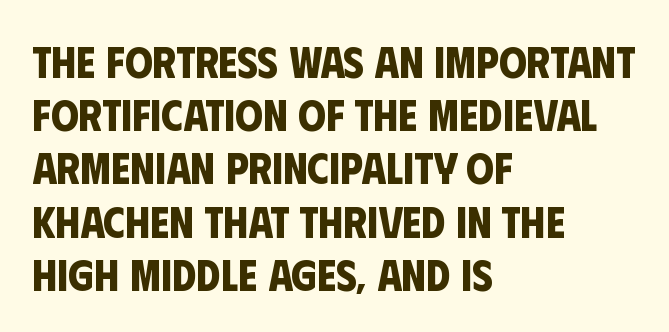
{"serif": "no", "bold": "yes", "weight": "bold", "width": "condensed", "stroke_contrast": "low", "x_height": "large", "monospaced": "no", "underline": "no", "align": "left", "line_spacing_ratio": 1.21, "letter_spacing": "normal", "letter_spacing_em": 0.0, "glyph_px": 44}
